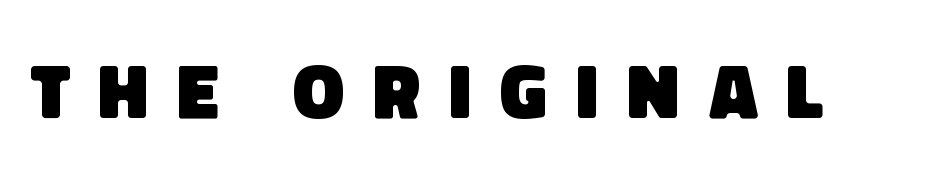
The image shows 77 px heavy sans-serif type; set unusually wide letter spacing (+0.37 em), not underlined; low stroke contrast and a large x-height.
